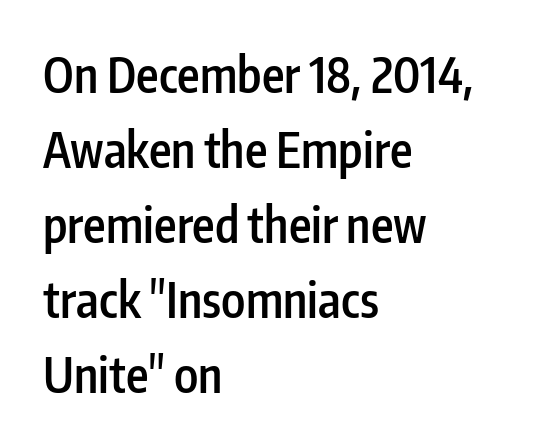
{"serif": "no", "italic": "no", "bold": "semi", "weight": "semibold", "width": "condensed", "stroke_contrast": "low", "x_height": "medium", "monospaced": "no", "underline": "no", "align": "left", "line_spacing": "normal", "line_spacing_ratio": 1.56, "letter_spacing": "normal", "letter_spacing_em": 0.0, "glyph_px": 48}
